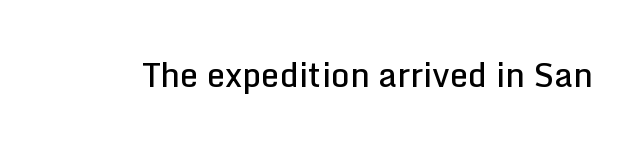
These lines keep a tight, regular rhythm from letter to letter. Do the characters align in a grid? No, the font is proportional. Only glyphs here, with clear space below each row. The font's upright variant was chosen for this text.
